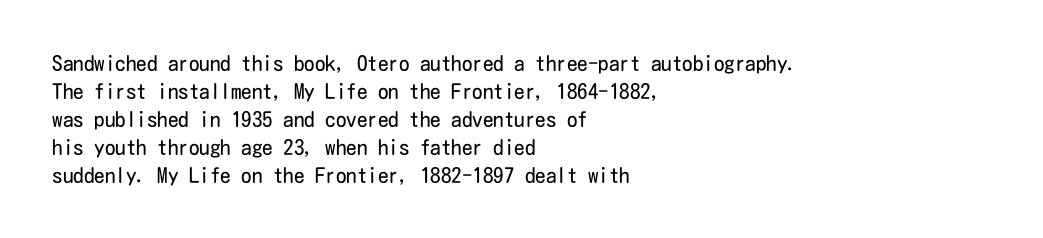
The paragraph has a hard left edge and a soft right edge. Rows of type keep a routine distance in the vertical direction. The letters sit at their default tracking, neither squeezed nor spread. Posture: vertical.
